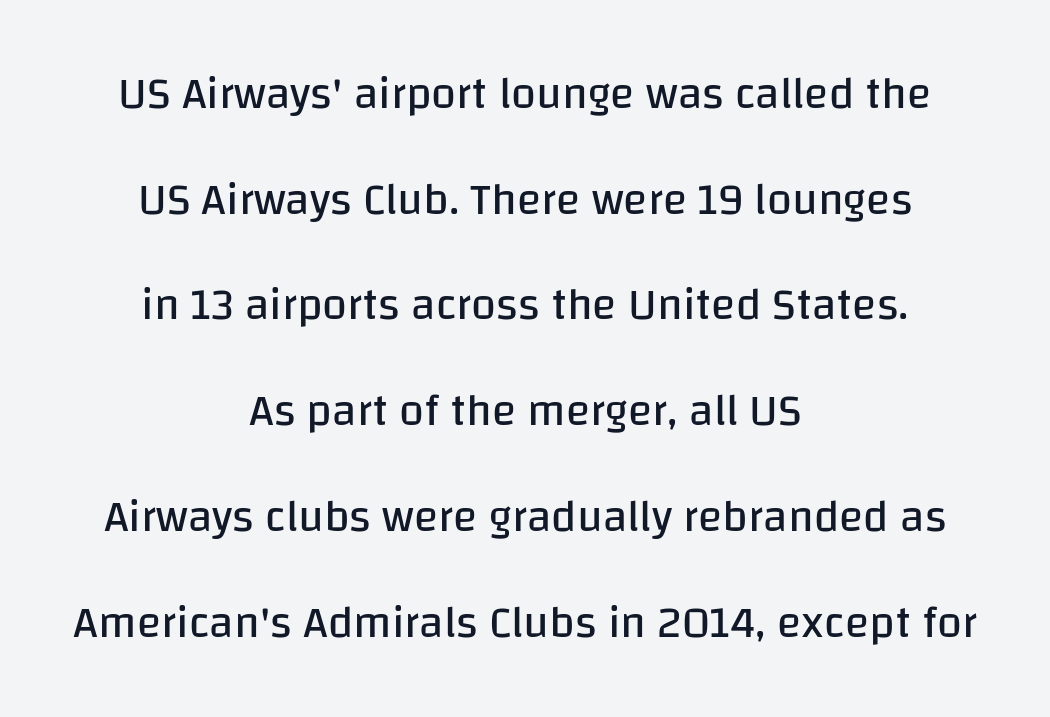
The characters display no serif detailing; their extremities are plain. A quiet, ordinary-to-light weight characterises the typeface. Each new line begins a long way beneath the previous one. Characters remain perfectly vertical along every line.
